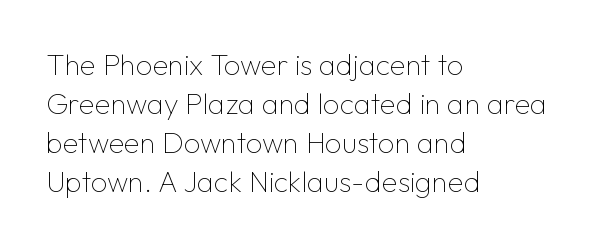
{"serif": "no", "italic": "no", "bold": "no", "weight": "thin", "width": "normal", "stroke_contrast": "low", "x_height": "medium", "monospaced": "no", "underline": "no", "align": "left", "line_spacing": "normal", "line_spacing_ratio": 1.35, "letter_spacing": "normal", "letter_spacing_em": 0.0, "glyph_px": 29}
